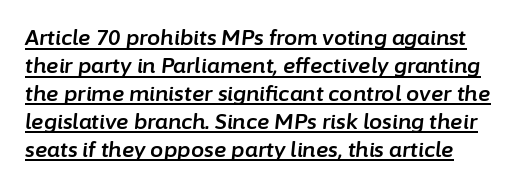
Short note: letters normally spaced. Descenders here cross a horizontal rule under the line. The line-height multiplier appears to be the usual default. If you drew a line through each stem, it would be angled.
